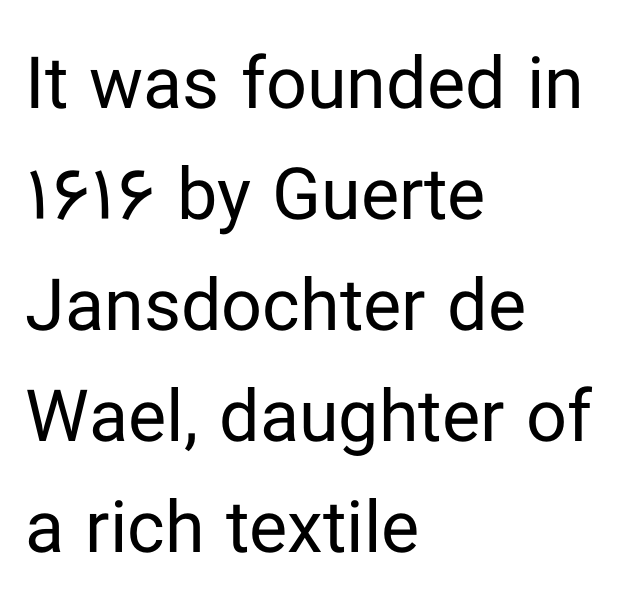
{"serif": "no", "italic": "no", "bold": "no", "weight": "regular", "width": "normal", "stroke_contrast": "low", "x_height": "medium", "monospaced": "no", "underline": "no", "align": "left", "line_spacing": "normal", "line_spacing_ratio": 1.54, "letter_spacing": "normal", "letter_spacing_em": 0.0, "glyph_px": 72}
